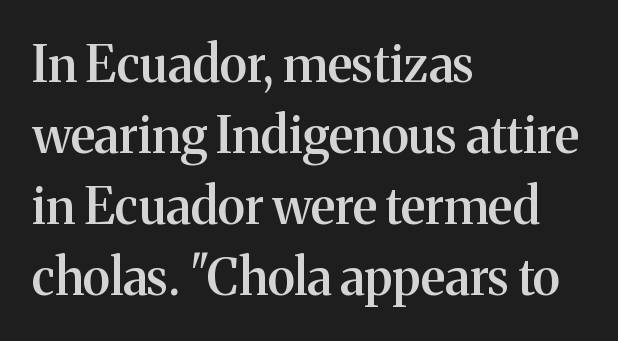
Beneath every word, the page is bare. You can tell it's not italic because the verticals are truly vertical. Compared with a centered layout, this one pins lines to the left instead. The face used here is a semibold: visibly heavier than regular, lighter than bold. Little horizontal feet cap the strokes, marking this as serif type.
